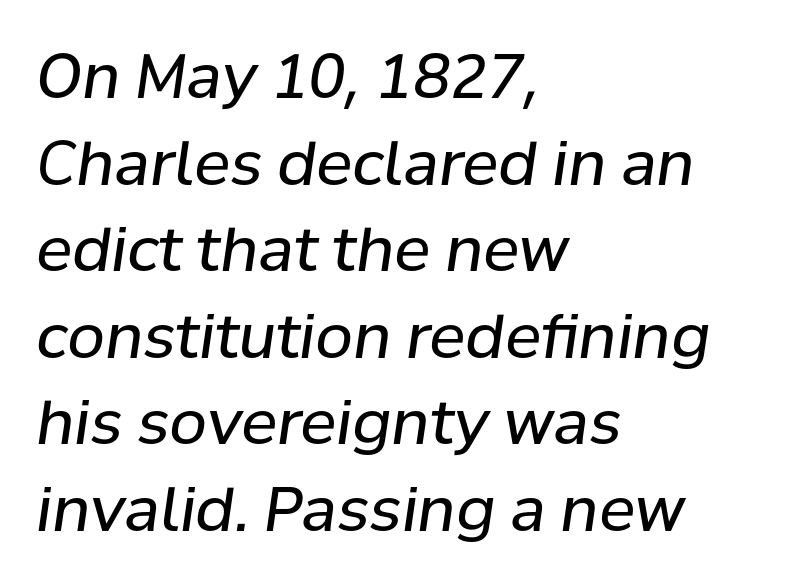
A student would call this left alignment; a typographer would say flush left, rag right. Is there much room between lines? A standard amount, neither cramped nor airy. Bare-footed words on every line. Between one letter and the next there's only the usual sliver of space. Each stroke keeps to a modest, everyday thickness or less.
